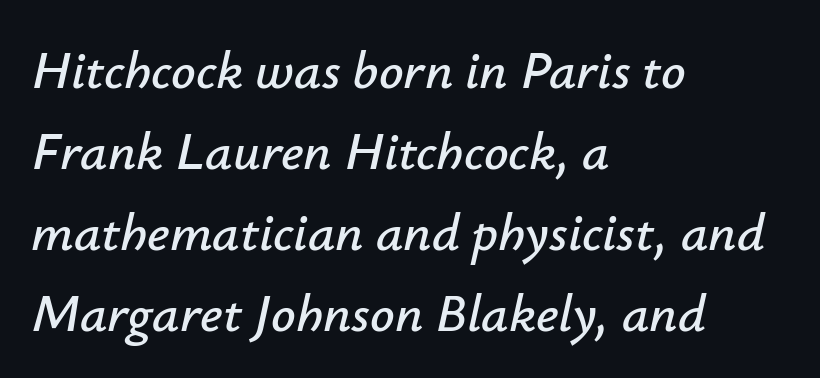
Q: Is the text italic (slanted)? A: Yes, it leans right by about 12 degrees.
Q: Is the text underlined? A: No.
Q: How is the paragraph aligned? A: Left-aligned.
Q: Is the spacing between letters normal or unusually wide? A: Normal.
Q: Is the spacing between lines tight, normal or loose? A: Normal.
Q: Width (condensed, normal, or wide)? A: Normal.
Q: Stroke contrast? A: Low.
Q: x-height? A: Small.
Q: Monospaced? A: No.
